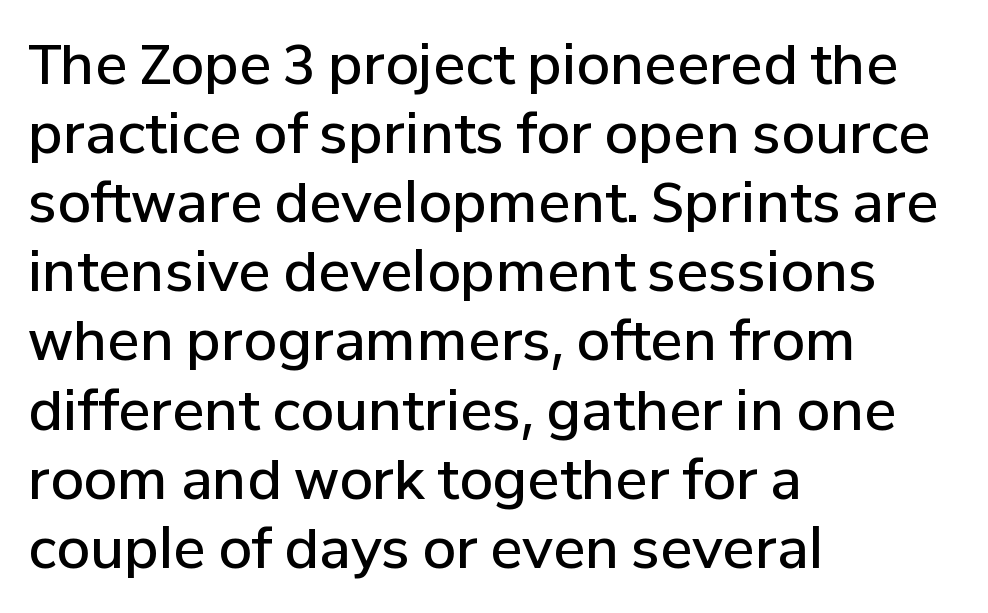
The rows are spaced the way most documents space them. Every character sits straight up, as roman type does. The letters carry no serifs — their stems end cleanly without finishing strokes. Character widths vary here, with narrow letters taking less room than wide ones.
